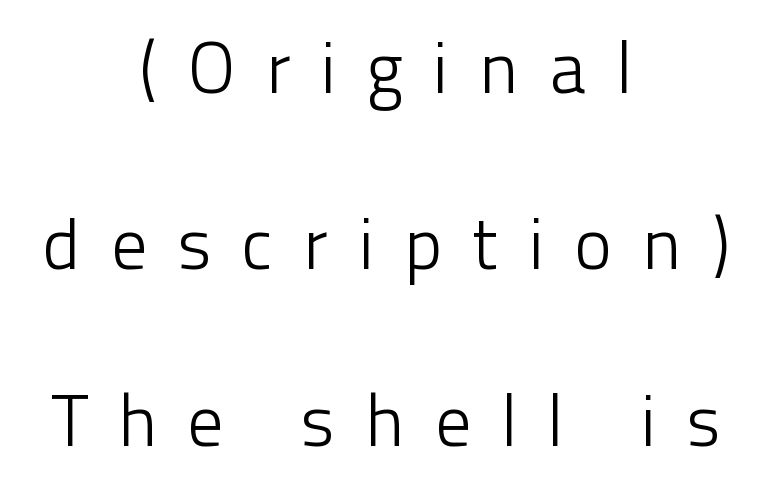
The image shows 72 px light sans-serif type, upright; set centered, loose line spacing (2.45x), unusually wide letter spacing (+0.41 em), not underlined; low stroke contrast and a medium x-height.
